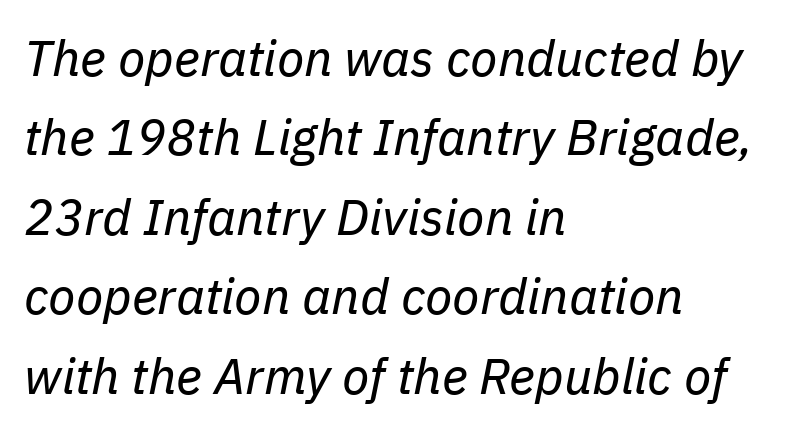
{"italic": "yes", "lean": "right", "slant_degrees": 11, "bold": "no", "weight": "regular", "width": "normal", "stroke_contrast": "low", "x_height": "medium", "monospaced": "no", "underline": "no", "align": "left", "line_spacing": "normal", "line_spacing_ratio": 1.59, "letter_spacing": "normal", "letter_spacing_em": 0.0, "glyph_px": 50}
